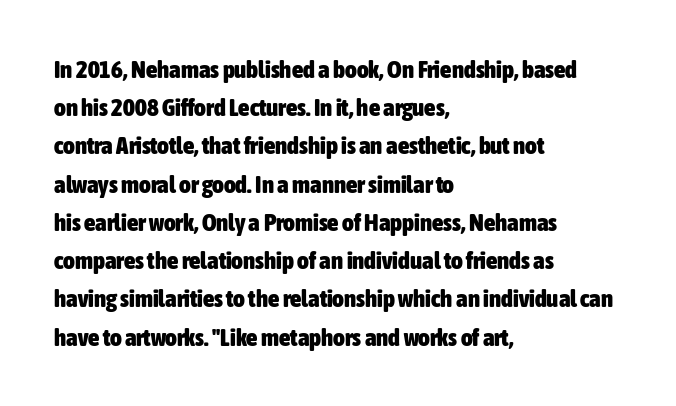
Q: Is the text bold? A: Yes.
Q: Is the text italic (slanted)? A: No, it is upright.
Q: Is the text underlined? A: No.
Q: How is the paragraph aligned? A: Left-aligned.
Q: Is the spacing between letters normal or unusually wide? A: Normal.
Q: Is the spacing between lines tight, normal or loose? A: Normal.
